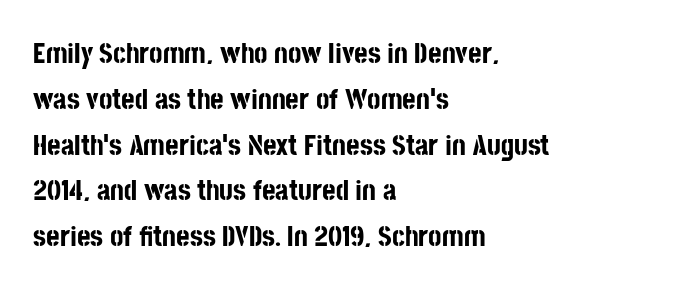
{"serif": "no", "italic": "no", "bold": "yes", "weight": "bold", "width": "condensed", "stroke_contrast": "low", "x_height": "large", "monospaced": "no", "underline": "no", "align": "left", "line_spacing": "normal", "line_spacing_ratio": 1.58, "letter_spacing": "normal", "letter_spacing_em": 0.0, "glyph_px": 29}
